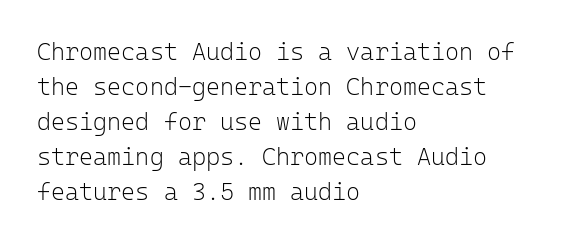
No word sits above an underline. This is the regular roman posture of the typeface. The lines in this sample share a left origin and differ only in where they stop. Successive baselines arrive at the customary interval.
